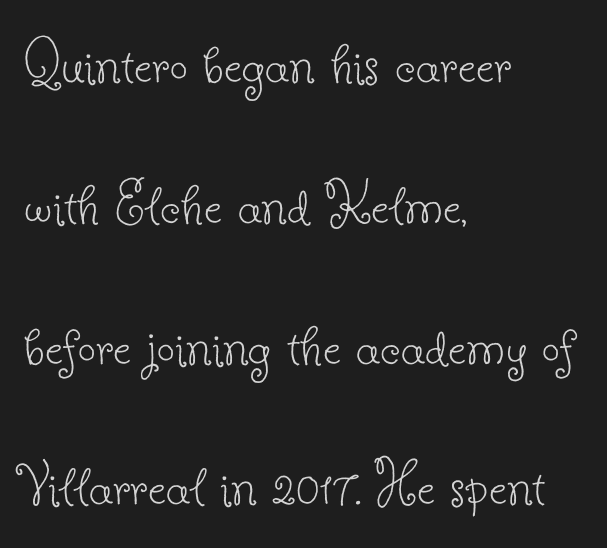
The image shows 64 px thin serif type, upright; set left-aligned, loose line spacing (2.2x), normal letter spacing, not underlined; low stroke contrast and a small x-height.
